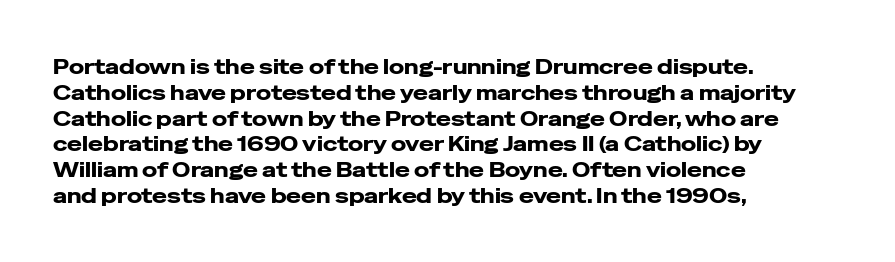
Q: Is the text italic (slanted)? A: No, it is upright.
Q: Is the text underlined? A: No.
Q: How is the paragraph aligned? A: Left-aligned.
Q: Is the spacing between letters normal or unusually wide? A: Normal.
Q: Is the spacing between lines tight, normal or loose? A: Normal.
